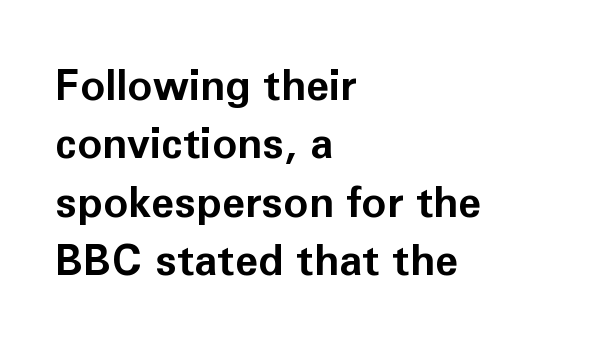
{"serif": "no", "italic": "no", "bold": "yes", "weight": "bold", "width": "normal", "stroke_contrast": "low", "x_height": "medium", "monospaced": "no", "underline": "no", "align": "left", "line_spacing": "normal", "line_spacing_ratio": 1.39, "letter_spacing": "normal", "letter_spacing_em": 0.0, "glyph_px": 42}
